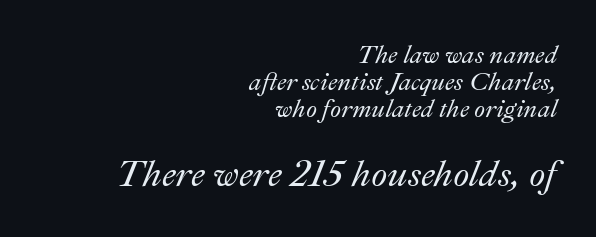
Q: Is the text italic (slanted)? A: Yes, it leans right by about 22 degrees.
Q: Is the text underlined? A: No.
Q: How is the paragraph aligned? A: Right-aligned.
Q: Is the spacing between letters normal or unusually wide? A: Normal.
Q: Is the spacing between lines tight, normal or loose? A: Tight.
Q: Which block of text is set in a larger size, the first (top) or the second (bottom)? A: The second (bottom) one.
Q: Width (condensed, normal, or wide)? A: Normal.
Q: Stroke contrast? A: Medium.
Q: x-height? A: Small.
Q: Monospaced? A: No.
